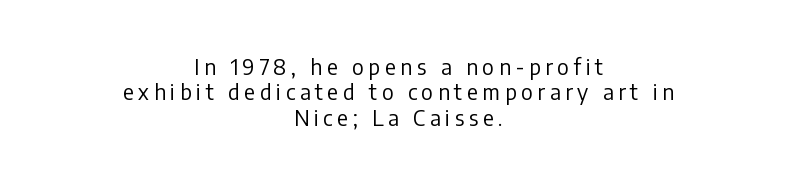
{"italic": "no", "bold": "no", "underline": "no", "align": "center", "line_spacing_ratio": 1.21, "letter_spacing": "wide", "letter_spacing_em": 0.22, "glyph_px": 21}
